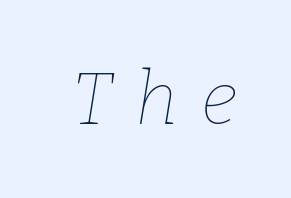
{"italic": "yes", "lean": "right", "slant_degrees": 9, "bold": "no", "weight": "thin", "width": "normal", "stroke_contrast": "low", "x_height": "medium", "monospaced": "no", "underline": "no", "letter_spacing": "wide", "letter_spacing_em": 0.31, "glyph_px": 74}
